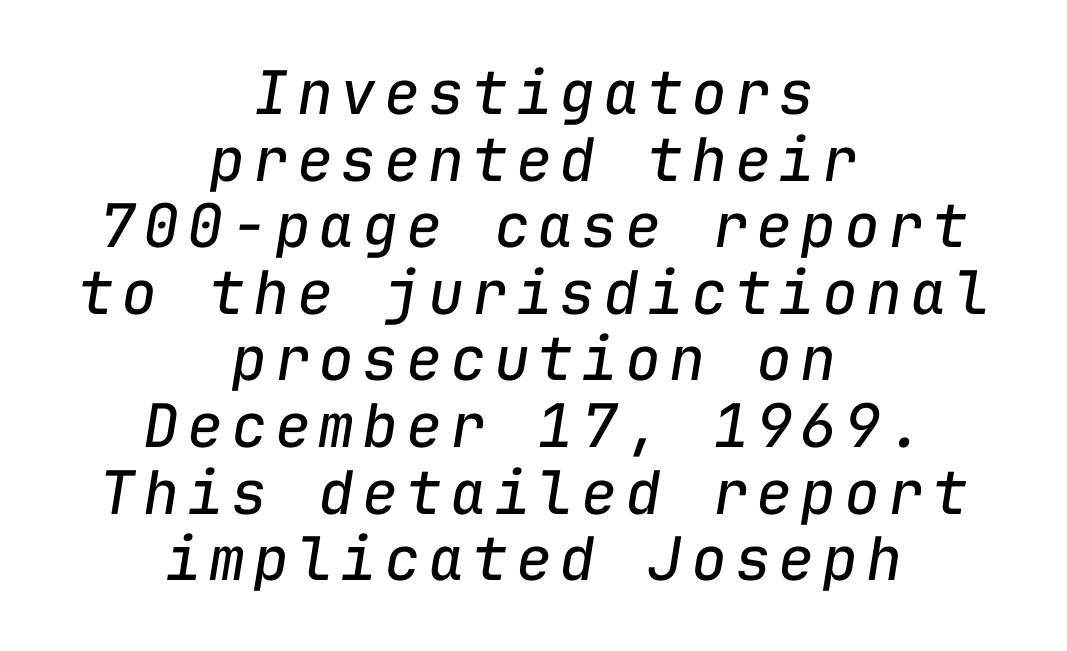
The image shows 60 px regular-weight type, italic (leaning right), monospaced; set centered, tight line spacing (1.11x), not underlined; low stroke contrast and a medium x-height.
